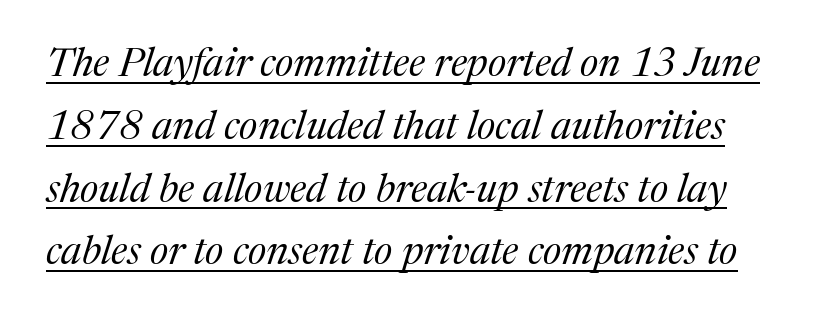
{"serif": "yes", "italic": "yes", "lean": "right", "slant_degrees": 17, "bold": "no", "weight": "regular", "width": "normal", "stroke_contrast": "medium", "x_height": "medium", "monospaced": "no", "underline": "yes", "line_spacing": "normal", "line_spacing_ratio": 1.57, "letter_spacing": "normal", "letter_spacing_em": 0.0, "glyph_px": 40}
